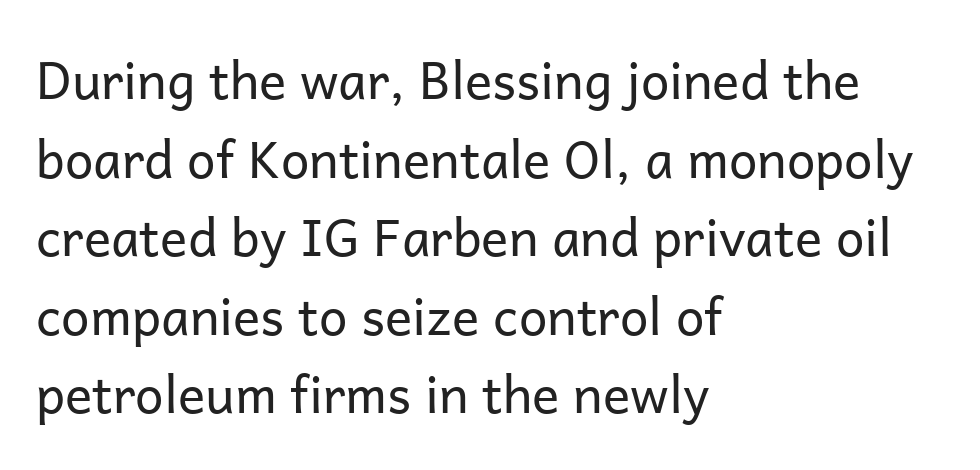
{"serif": "no", "italic": "no", "bold": "no", "weight": "regular", "width": "normal", "stroke_contrast": "low", "x_height": "medium", "monospaced": "no", "underline": "no", "align": "left", "line_spacing": "normal", "line_spacing_ratio": 1.54, "letter_spacing": "normal", "letter_spacing_em": 0.0, "glyph_px": 51}
